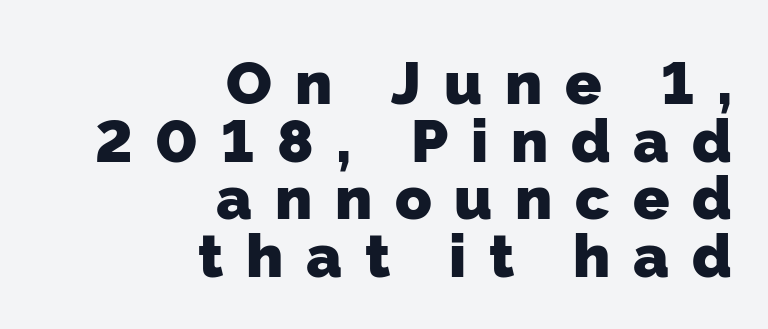
Q: Is the text bold? A: Yes.
Q: Is the typeface a serif or a sans-serif typeface? A: Sans-serif.
Q: Is the text underlined? A: No.
Q: How is the paragraph aligned? A: Right-aligned.
Q: Is the spacing between letters normal or unusually wide? A: Unusually wide.
Q: Is the spacing between lines tight, normal or loose? A: Tight.
Q: Width (condensed, normal, or wide)? A: Normal.
Q: Stroke contrast? A: Low.
Q: x-height? A: Medium.
Q: Monospaced? A: No.
